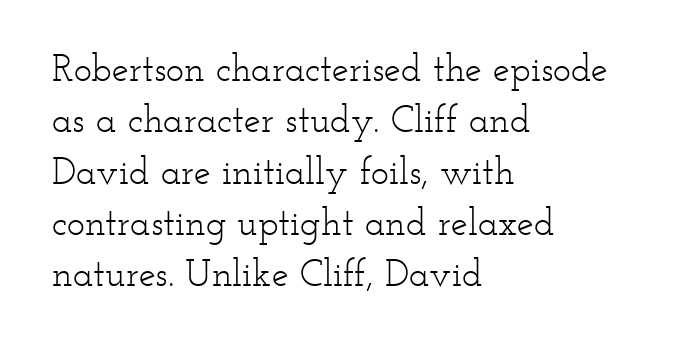
{"serif": "yes", "italic": "no", "bold": "no", "weight": "light", "width": "wide", "stroke_contrast": "low", "x_height": "small", "monospaced": "no", "underline": "no", "align": "left", "line_spacing": "normal", "line_spacing_ratio": 1.35, "letter_spacing": "normal", "letter_spacing_em": 0.0, "glyph_px": 38}
